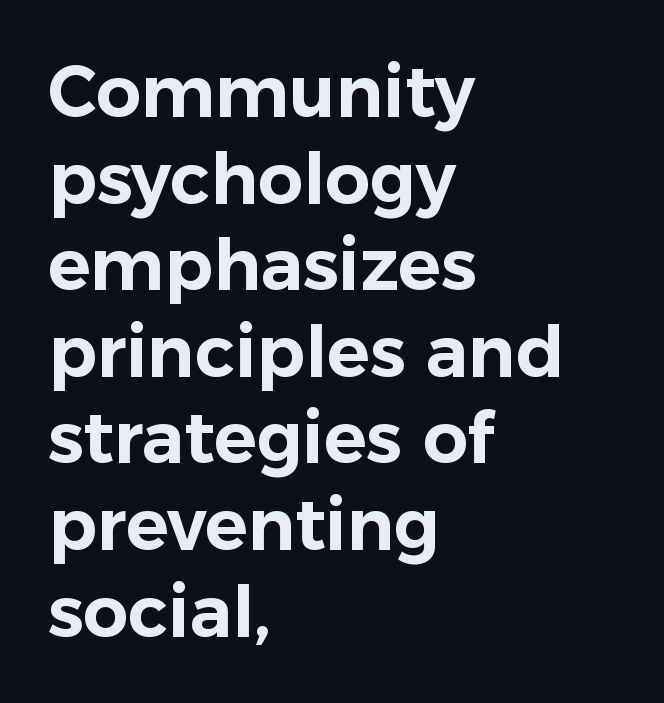
Q: Is the text italic (slanted)? A: No, it is upright.
Q: Is the typeface a serif or a sans-serif typeface? A: Sans-serif.
Q: Is the text underlined? A: No.
Q: How is the paragraph aligned? A: Left-aligned.
Q: Is the spacing between letters normal or unusually wide? A: Normal.
Q: Width (condensed, normal, or wide)? A: Normal.
Q: Stroke contrast? A: Low.
Q: x-height? A: Medium.
Q: Monospaced? A: No.
